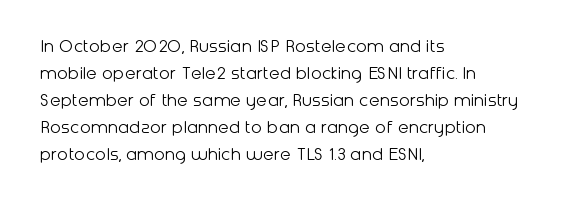
This sample uses an upright cut, with every glyph sitting square on the baseline. Reading down the column, the eye jumps a familiar distance to each next line. The horizontal fit of the characters is conventional and even. This is not heavy type; no bold has been used.
